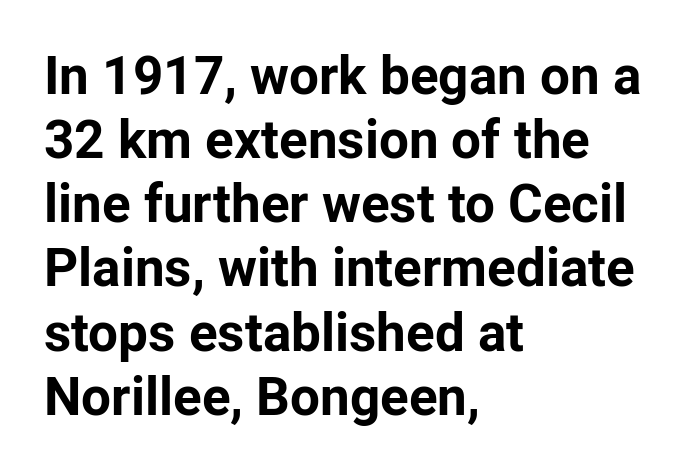
Q: Is the text bold? A: Yes.
Q: Is the text italic (slanted)? A: No, it is upright.
Q: Is the typeface a serif or a sans-serif typeface? A: Sans-serif.
Q: Is the text underlined? A: No.
Q: How is the paragraph aligned? A: Left-aligned.
Q: Is the spacing between letters normal or unusually wide? A: Normal.
Q: Width (condensed, normal, or wide)? A: Normal.
Q: Stroke contrast? A: Low.
Q: x-height? A: Medium.
Q: Monospaced? A: No.
